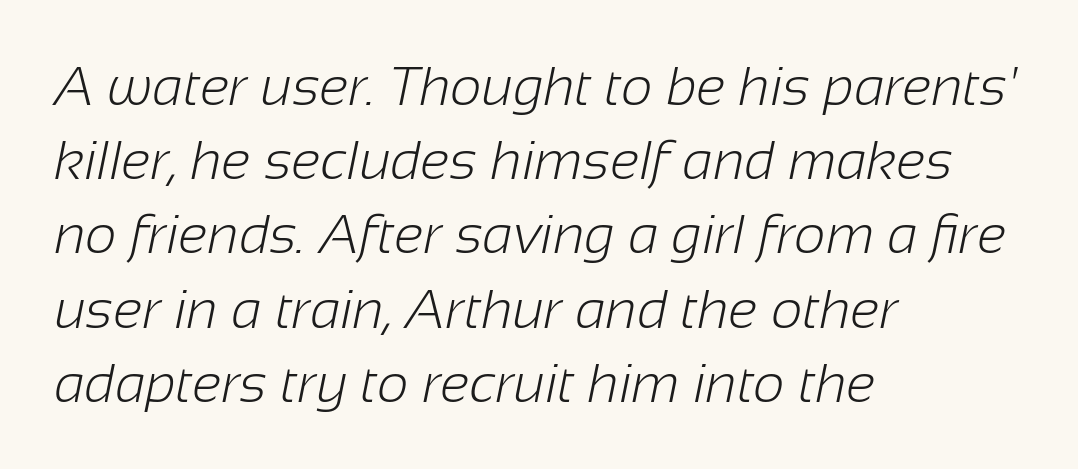
The image shows 55 px light sans-serif type; set left-aligned, normal line spacing (1.35x), normal letter spacing, not underlined; low stroke contrast and a medium x-height.
